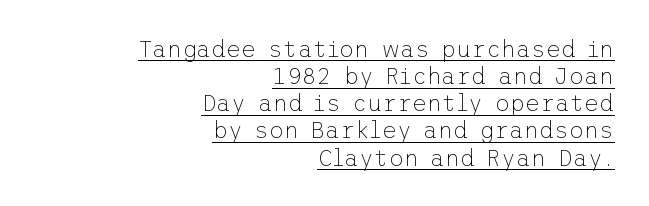
Q: Is the text bold? A: No.
Q: Is the text italic (slanted)? A: No, it is upright.
Q: Is the text underlined? A: Yes.
Q: How is the paragraph aligned? A: Right-aligned.
Q: Is the spacing between letters normal or unusually wide? A: Normal.
